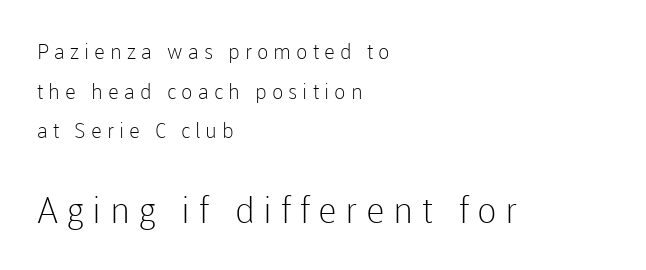
{"serif": "no", "italic": "no", "bold": "no", "weight": "light", "width": "normal", "stroke_contrast": "low", "x_height": "medium", "monospaced": "no", "underline": "no", "align": "left", "line_spacing_ratio": 1.89, "letter_spacing": "wide", "letter_spacing_em": 0.24, "larger_block": "second", "size_ratio": 1.71, "glyph_px": 36}
